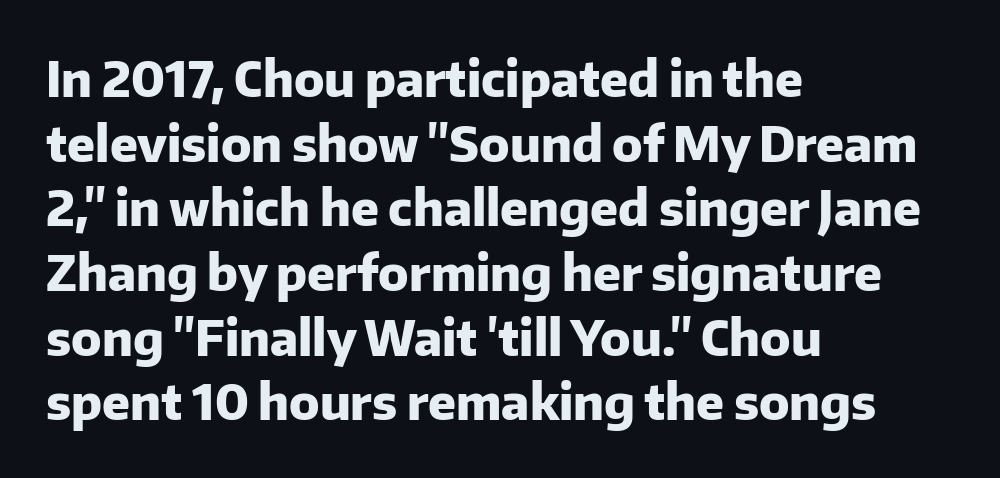
{"serif": "no", "italic": "no", "bold": "yes", "weight": "heavy", "width": "normal", "stroke_contrast": "low", "x_height": "medium", "monospaced": "no", "underline": "no", "align": "left", "line_spacing": "normal", "line_spacing_ratio": 1.32, "letter_spacing": "normal", "letter_spacing_em": 0.0, "glyph_px": 49}
